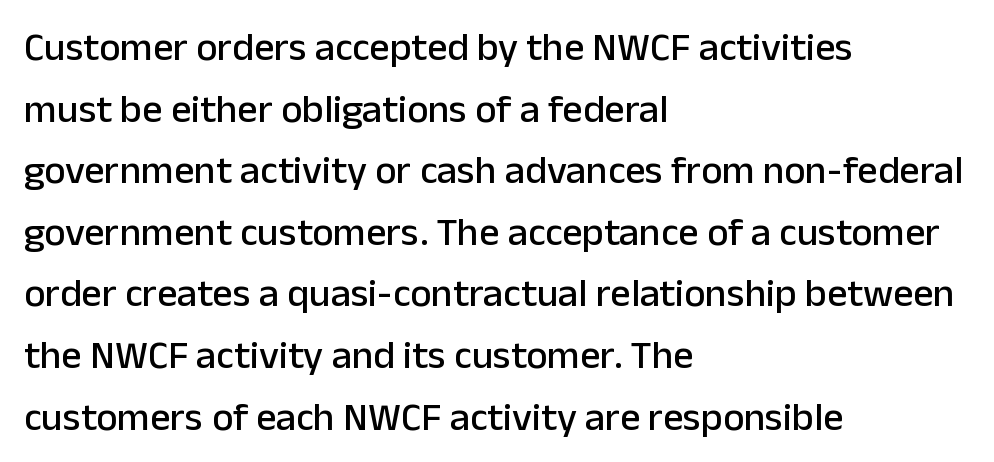
Visually the block forms a straight wall on the left and a jagged coastline on the right. Examine the stroke ends and you'll find no serifs. Underlining? Definitely not there. The face used here is rendered with its standard letterfit. Think of a printed novel: that variable character pitch is what you see here.
